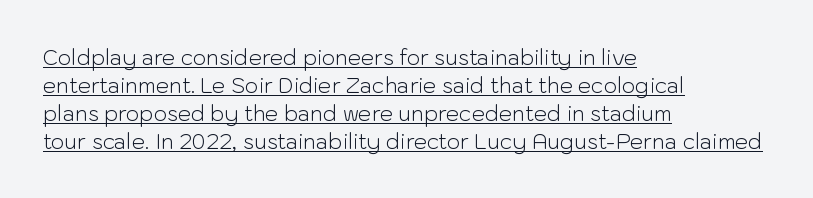
Q: Is the text bold? A: No.
Q: Is the text italic (slanted)? A: No, it is upright.
Q: Is the text underlined? A: Yes.
Q: How is the paragraph aligned? A: Left-aligned.
Q: Is the spacing between letters normal or unusually wide? A: Normal.
Q: Is the spacing between lines tight, normal or loose? A: Normal.
